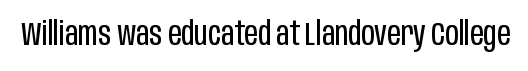
Q: Is the text bold? A: No.
Q: Is the text italic (slanted)? A: No, it is upright.
Q: Is the typeface a serif or a sans-serif typeface? A: Sans-serif.
Q: Is the text underlined? A: No.
Q: Is the spacing between letters normal or unusually wide? A: Normal.
Q: Width (condensed, normal, or wide)? A: Condensed.
Q: Stroke contrast? A: Low.
Q: x-height? A: Large.
Q: Monospaced? A: No.
